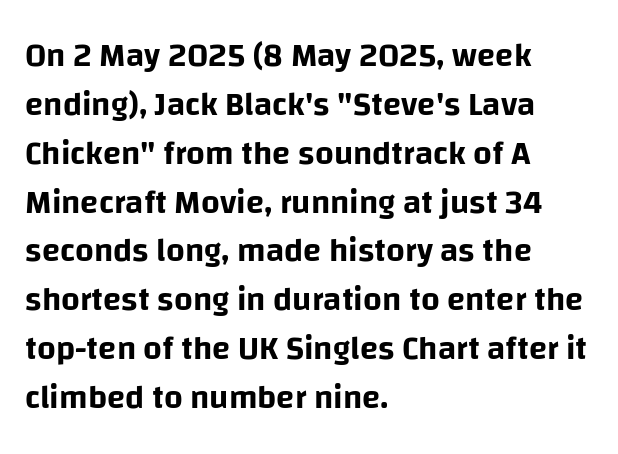
The image shows 33 px sans-serif type, upright; set left-aligned, normal line spacing (1.48x), normal letter spacing, not underlined; low stroke contrast and a large x-height.
